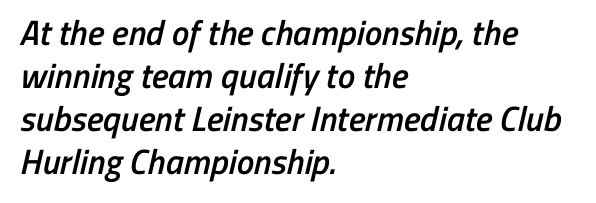
{"serif": "no", "bold": "semi", "weight": "semibold", "width": "condensed", "stroke_contrast": "low", "x_height": "medium", "monospaced": "no", "underline": "no", "align": "left", "line_spacing_ratio": 1.23, "letter_spacing": "normal", "letter_spacing_em": 0.0, "glyph_px": 35}
